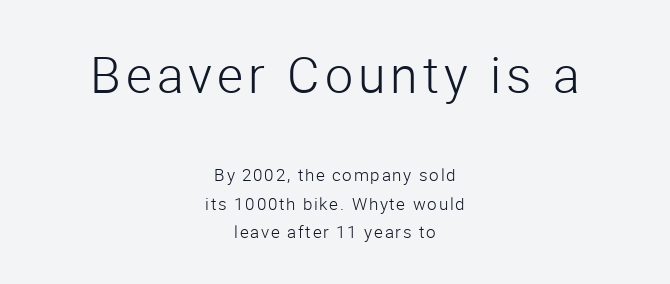
Each new line begins a customary step beneath the previous one. Just letters on the line, the space beneath them empty. Casual observation: everything's sitting right in the middle. Here the designer chose a conventional face with non-uniform glyph widths. The face used here appears at its bigger size in the upper chunk.
